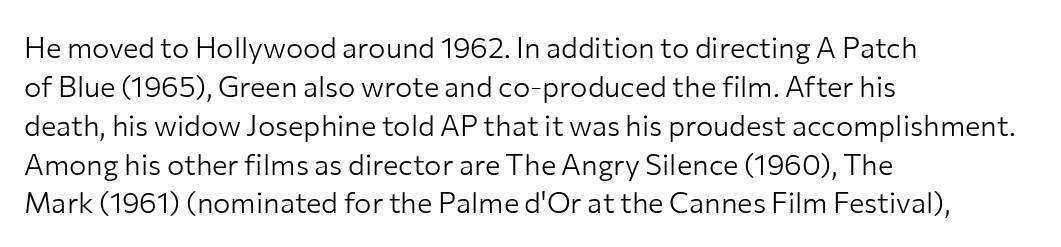
In terms of letterform style, serifs are entirely absent. Is the type heavy? It reads as light-to-regular instead. Italic: no, the glyphs are upright roman. How are the letters spaced? Ordinarily, with no added tracking. The designer left line spacing at the default. The foot of each line stays bare and open.
